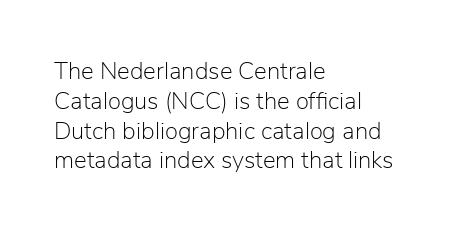
The image shows 24 px text type, upright; set left-aligned, line spacing 1.24x, normal letter spacing, not underlined.
